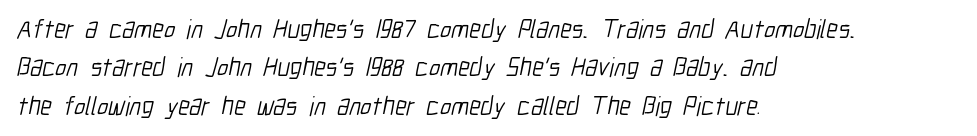
{"bold": "no", "underline": "no", "align": "left", "line_spacing": "normal", "line_spacing_ratio": 1.48, "letter_spacing": "normal", "letter_spacing_em": 0.0, "glyph_px": 26}
